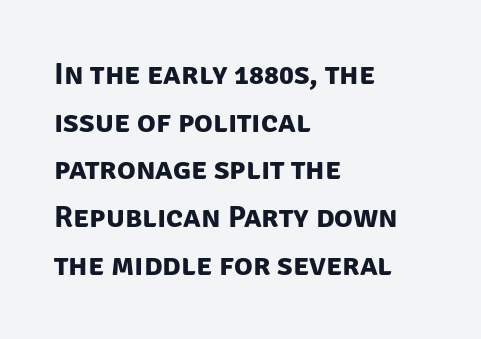
The image shows 31 px bold sans-serif type; set left-aligned, normal line spacing (1.54x), normal letter spacing, not underlined; low stroke contrast and a large x-height.
